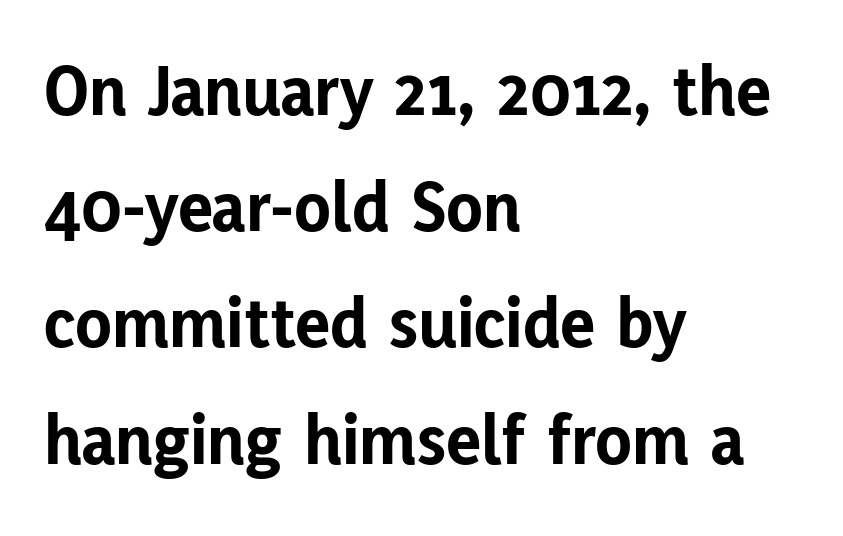
Q: Is the text bold? A: Yes.
Q: Is the text italic (slanted)? A: No, it is upright.
Q: Is the typeface a serif or a sans-serif typeface? A: Sans-serif.
Q: Is the text underlined? A: No.
Q: How is the paragraph aligned? A: Left-aligned.
Q: Is the spacing between letters normal or unusually wide? A: Normal.
Q: Is the spacing between lines tight, normal or loose? A: Normal.
Q: Width (condensed, normal, or wide)? A: Normal.
Q: Stroke contrast? A: Low.
Q: x-height? A: Medium.
Q: Monospaced? A: No.
